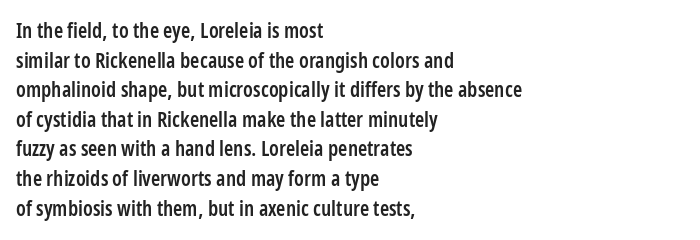
Q: Is the text bold? A: Semi-bold.
Q: Is the text italic (slanted)? A: No, it is upright.
Q: Is the text underlined? A: No.
Q: How is the paragraph aligned? A: Left-aligned.
Q: Is the spacing between letters normal or unusually wide? A: Normal.
Q: Is the spacing between lines tight, normal or loose? A: Normal.
